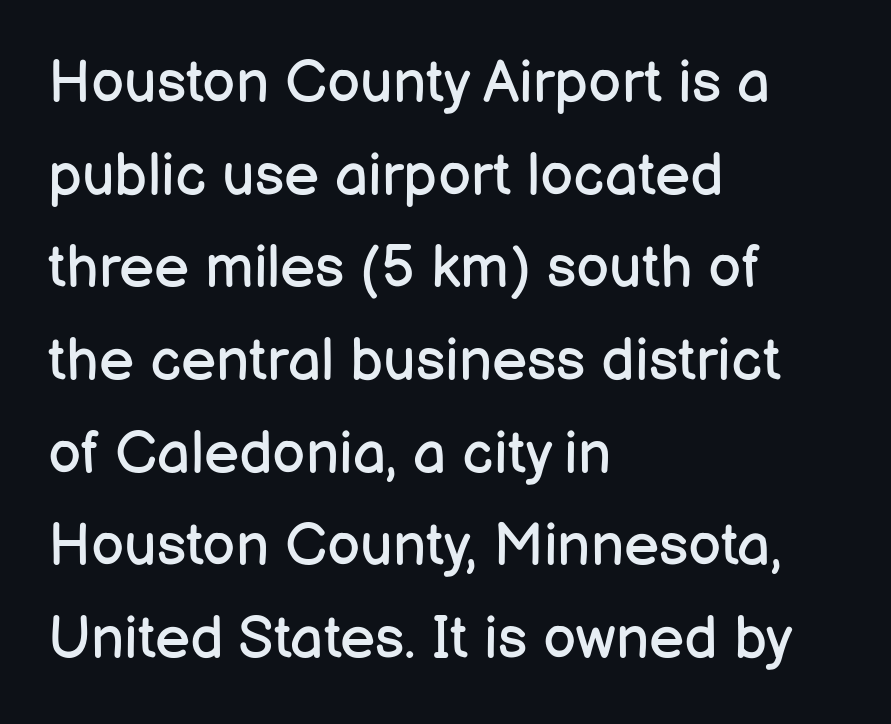
The image shows 59 px regular-weight sans-serif type, upright; set left-aligned, normal line spacing (1.57x), normal letter spacing, not underlined; low stroke contrast and a medium x-height.
